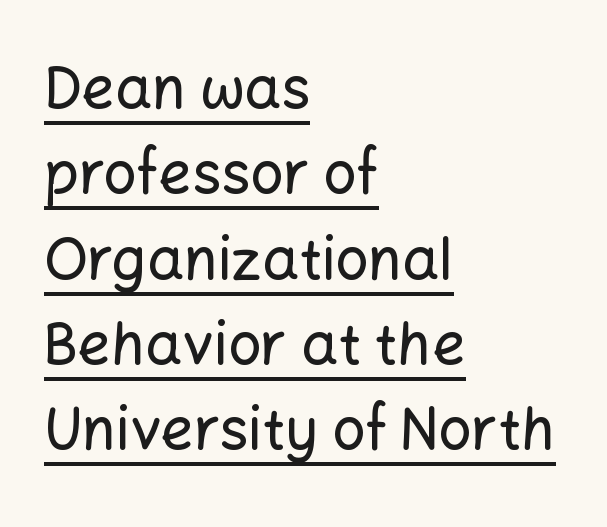
{"serif": "no", "italic": "no", "width": "normal", "stroke_contrast": "low", "x_height": "medium", "monospaced": "no", "underline": "yes", "align": "left", "line_spacing": "normal", "line_spacing_ratio": 1.47, "letter_spacing": "normal", "letter_spacing_em": 0.0, "glyph_px": 58}
